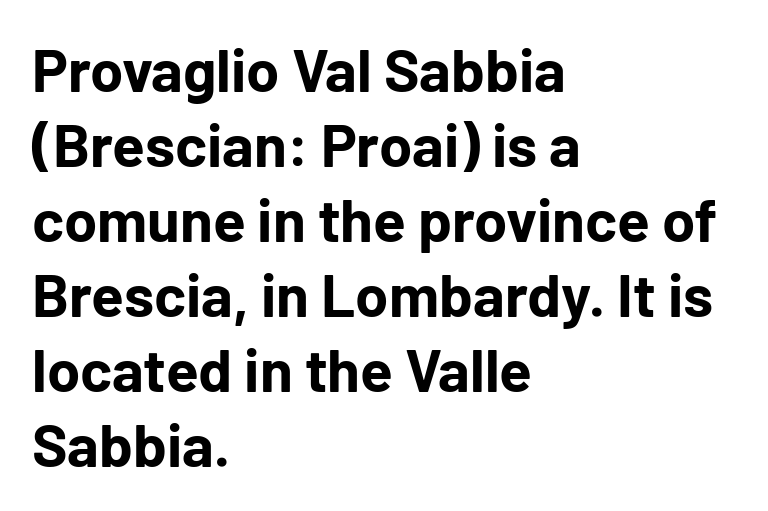
Q: Is the text bold? A: Yes.
Q: Is the text italic (slanted)? A: No, it is upright.
Q: Is the typeface a serif or a sans-serif typeface? A: Sans-serif.
Q: Is the text underlined? A: No.
Q: How is the paragraph aligned? A: Left-aligned.
Q: Is the spacing between letters normal or unusually wide? A: Normal.
Q: Is the spacing between lines tight, normal or loose? A: Normal.
Q: Width (condensed, normal, or wide)? A: Normal.
Q: Stroke contrast? A: Low.
Q: x-height? A: Medium.
Q: Monospaced? A: No.
